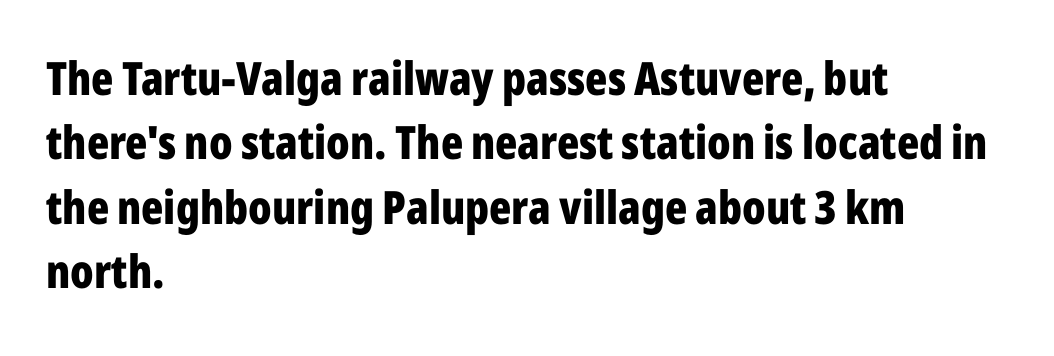
To sum up the face: it is a sans, with no serifs. Do the characters align in a grid? No, the font is proportional. The lettering holds an erect, upright posture throughout. Notice how descenders clear the ascenders below comfortably — that's standard leading. Nobody drew a line under any word here.
